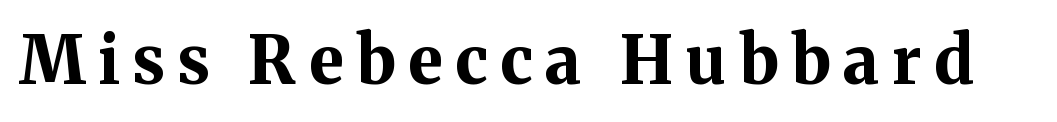
{"serif": "yes", "italic": "no", "bold": "yes", "weight": "bold", "width": "normal", "stroke_contrast": "medium", "x_height": "medium", "monospaced": "no", "underline": "no", "glyph_px": 66}
